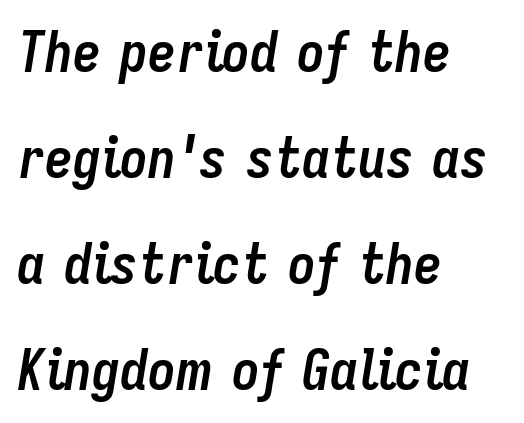
Q: Is the text bold? A: Yes.
Q: Is the text italic (slanted)? A: Yes, it leans right by about 9 degrees.
Q: Is the text underlined? A: No.
Q: How is the paragraph aligned? A: Left-aligned.
Q: Is the spacing between letters normal or unusually wide? A: Normal.
Q: Width (condensed, normal, or wide)? A: Condensed.
Q: Stroke contrast? A: Low.
Q: x-height? A: Medium.
Q: Monospaced? A: No.
